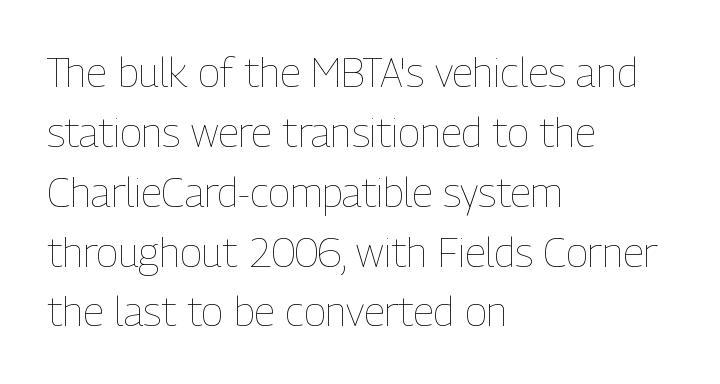
The image shows 41 px thin, condensed type, upright; set left-aligned, normal line spacing (1.46x), normal letter spacing, not underlined; low stroke contrast and a medium x-height.
